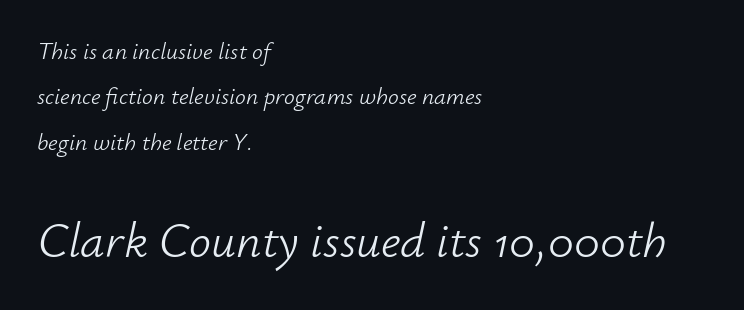
{"italic": "yes", "lean": "right", "slant_degrees": 12, "bold": "no", "weight": "light", "width": "normal", "stroke_contrast": "low", "x_height": "small", "monospaced": "no", "underline": "no", "align": "left", "line_spacing_ratio": 1.89, "letter_spacing": "normal", "letter_spacing_em": 0.0, "larger_block": "second", "size_ratio": 2.04, "glyph_px": 49}
